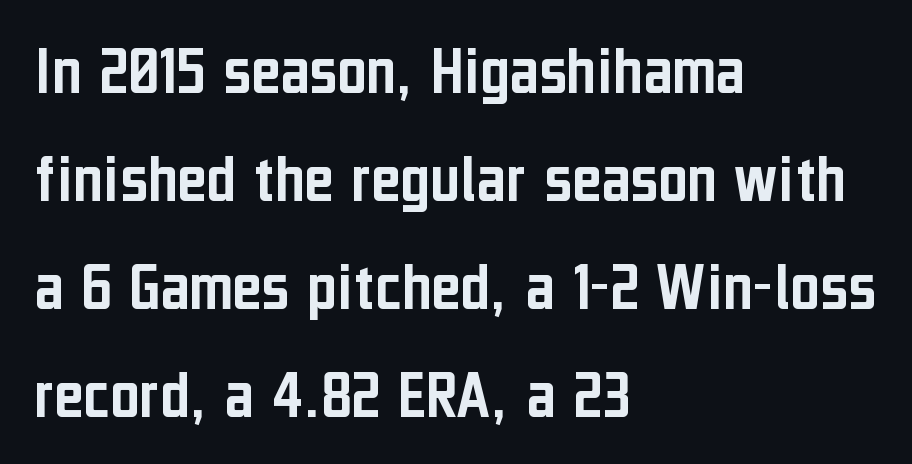
The image shows 71 px condensed sans-serif type, upright; set left-aligned, normal line spacing (1.52x), normal letter spacing, not underlined; low stroke contrast and a medium x-height.
